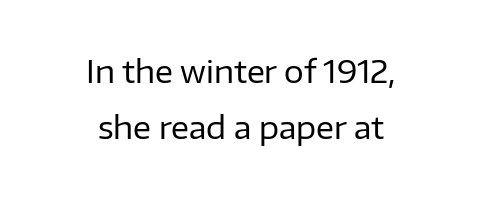
Q: Is the text bold? A: No.
Q: Is the text italic (slanted)? A: No, it is upright.
Q: Is the typeface a serif or a sans-serif typeface? A: Sans-serif.
Q: Is the text underlined? A: No.
Q: How is the paragraph aligned? A: Centered.
Q: Is the spacing between letters normal or unusually wide? A: Normal.
Q: Width (condensed, normal, or wide)? A: Normal.
Q: Stroke contrast? A: Low.
Q: x-height? A: Medium.
Q: Monospaced? A: No.
